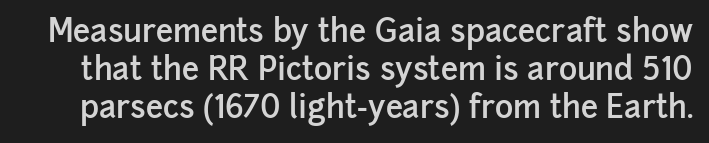
{"serif": "no", "italic": "no", "bold": "semi", "weight": "semibold", "width": "normal", "stroke_contrast": "low", "x_height": "medium", "monospaced": "no", "underline": "no", "line_spacing_ratio": 1.22, "letter_spacing": "normal", "letter_spacing_em": 0.0, "glyph_px": 31}
